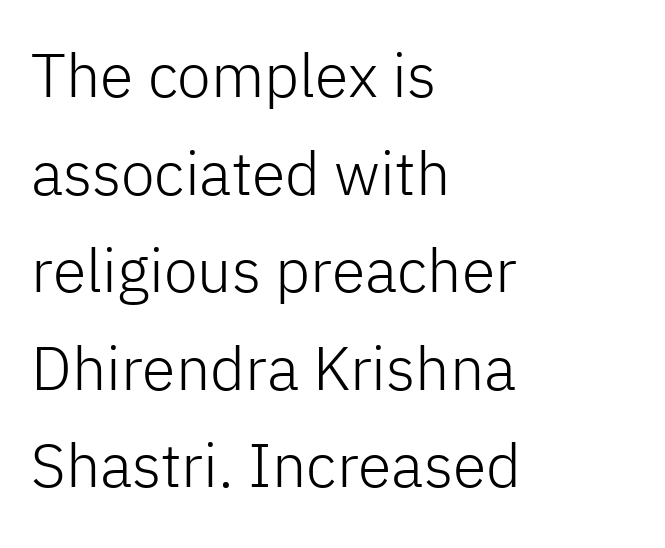
Q: Is the text bold? A: No.
Q: Is the text italic (slanted)? A: No, it is upright.
Q: Is the typeface a serif or a sans-serif typeface? A: Sans-serif.
Q: Is the text underlined? A: No.
Q: How is the paragraph aligned? A: Left-aligned.
Q: Is the spacing between letters normal or unusually wide? A: Normal.
Q: Is the spacing between lines tight, normal or loose? A: Normal.
Q: Width (condensed, normal, or wide)? A: Normal.
Q: Stroke contrast? A: Low.
Q: x-height? A: Medium.
Q: Monospaced? A: No.
